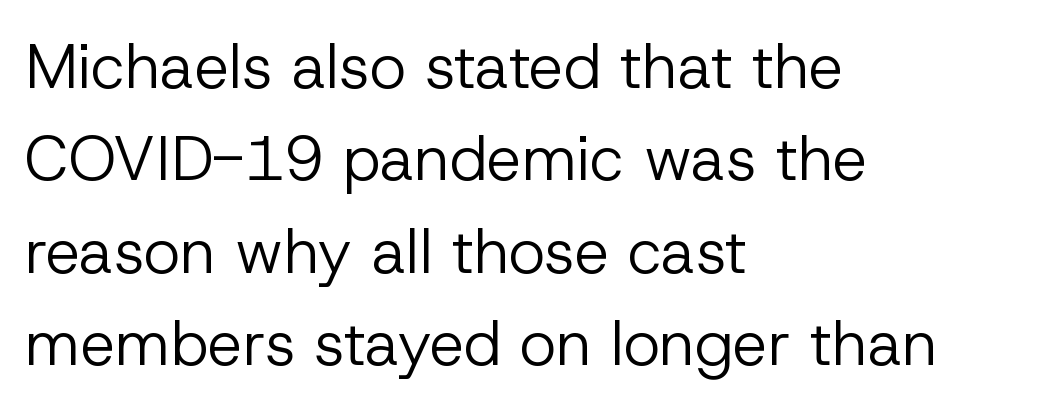
{"serif": "no", "italic": "no", "bold": "no", "weight": "regular", "width": "normal", "stroke_contrast": "low", "x_height": "medium", "monospaced": "no", "underline": "no", "align": "left", "line_spacing": "normal", "line_spacing_ratio": 1.49, "letter_spacing": "normal", "letter_spacing_em": 0.0, "glyph_px": 62}
